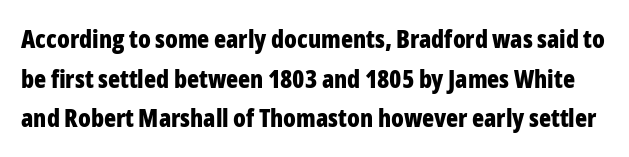
Q: Is the text bold? A: Yes.
Q: Is the text italic (slanted)? A: No, it is upright.
Q: Is the text underlined? A: No.
Q: Is the spacing between letters normal or unusually wide? A: Normal.
Q: Is the spacing between lines tight, normal or loose? A: Normal.
